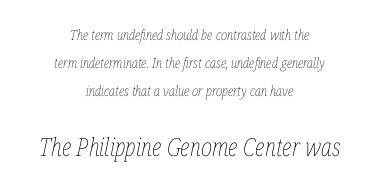
The image shows 25 px text type, italic (leaning right); set centered, loose line spacing (1.99x), normal letter spacing, not underlined; the second (bottom) block is 1.79x larger.
